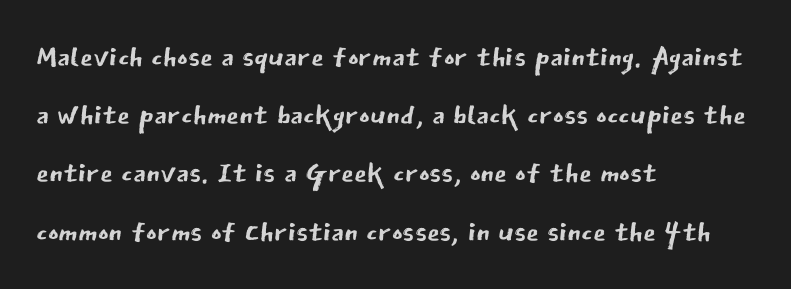
These lines are set flush left with a ragged right edge. The letters carry no serifs — their stems end cleanly without finishing strokes. Honestly, the row spacing looks completely unremarkable. Between one letter and the next there's only the usual sliver of space. Rendered with straight, roman letterforms. Varying glyph widths throughout — classic text-font behaviour.
